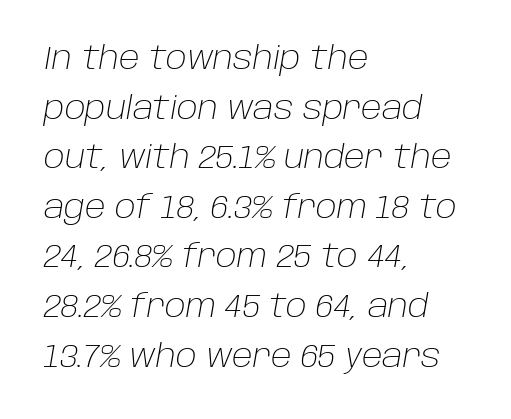
A typesetter would mark this as italic. Quick note: underline off. What stands out about the letter spacing? Nothing — it is the standard amount. Where is the straight margin? On the left. If you measured baseline to baseline, you'd find a middling distance. The passage shown is typed in a proportional face where columns would drift.
